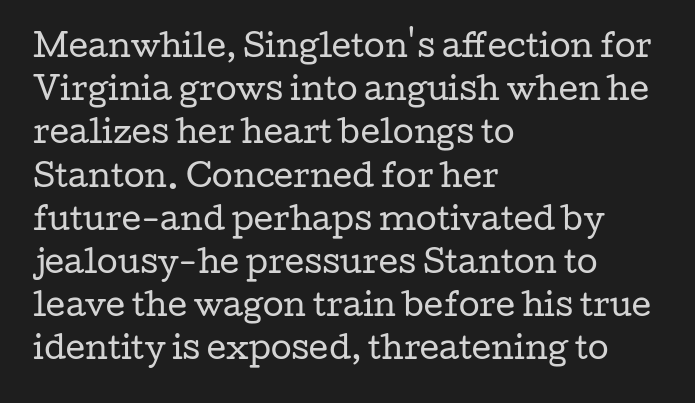
Has an underline been added? It has not. You can tell from the footed stems that serif type was used. The lettering stays uniformly vertical, giving the passage a roman look. The compositor pushed each line to the left boundary.
